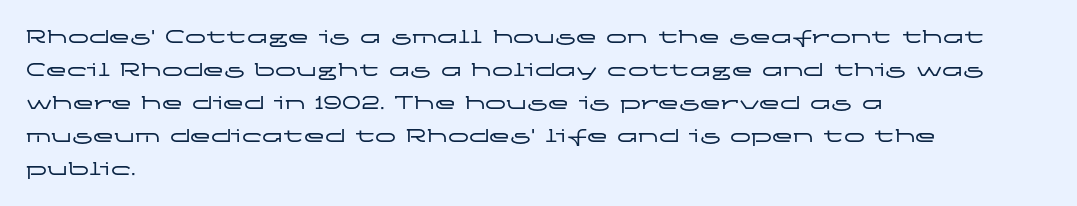
Do the letters lean? They stand straight. You could call the tracking neutral — neither tight nor loose. The passage shown is not underscored anywhere. The ragged edge is on the right, which tells us the setting is flush left. Students, observe: this is what conventionally led text looks like.
